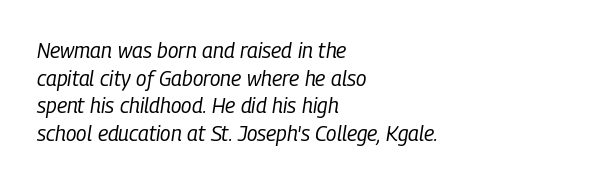
{"italic": "yes", "lean": "right", "slant_degrees": 9, "bold": "no", "underline": "no", "align": "left", "line_spacing": "normal", "line_spacing_ratio": 1.32, "letter_spacing": "normal", "letter_spacing_em": 0.0, "glyph_px": 21}
